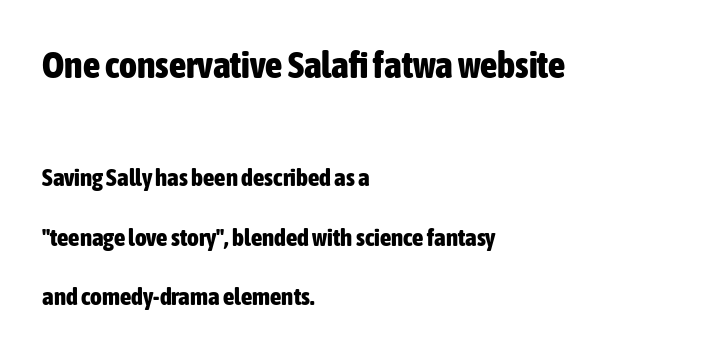
These lines are rendered in a variable-pitch font. As a designer I'd log this as weight 700, bold. One glance says open: line gaps are wider than usual. Large over small — that's the arrangement of the two blocks here. The space beneath each line is pristine and unruled. Designer's note — italics off, roman on.
